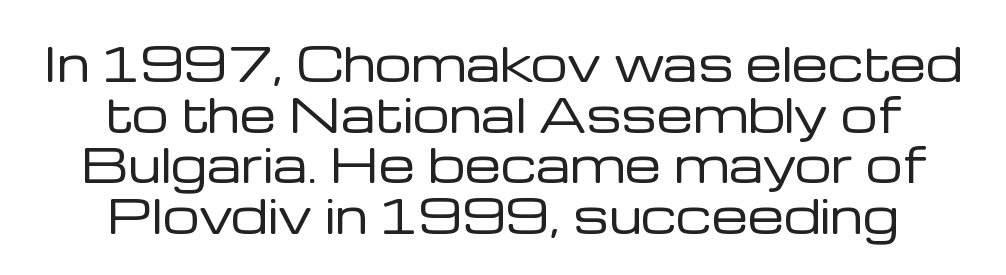
The image shows 46 px regular-weight sans-serif type, upright; set centered, tight line spacing (1.1x), normal letter spacing, not underlined; low stroke contrast and a medium x-height.
